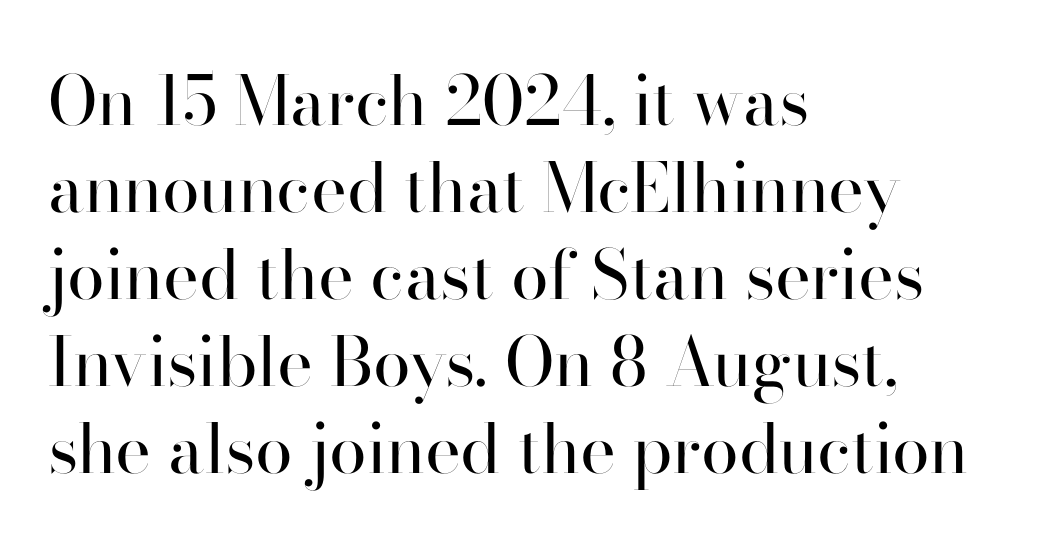
Q: Is the text bold? A: No.
Q: Is the text italic (slanted)? A: No, it is upright.
Q: Is the typeface a serif or a sans-serif typeface? A: Sans-serif.
Q: Is the text underlined? A: No.
Q: How is the paragraph aligned? A: Left-aligned.
Q: Is the spacing between letters normal or unusually wide? A: Normal.
Q: Is the spacing between lines tight, normal or loose? A: Normal.
Q: Width (condensed, normal, or wide)? A: Normal.
Q: Stroke contrast? A: High.
Q: x-height? A: Small.
Q: Monospaced? A: No.
